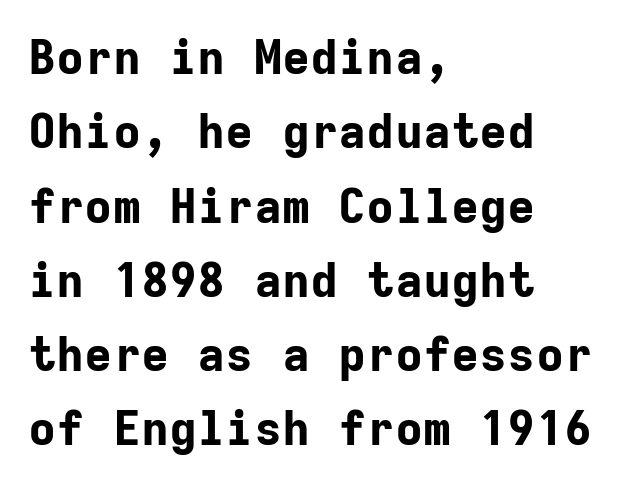
Q: Is the text bold? A: Yes.
Q: Is the text italic (slanted)? A: No, it is upright.
Q: Is the typeface a serif or a sans-serif typeface? A: Sans-serif.
Q: Is the text underlined? A: No.
Q: How is the paragraph aligned? A: Left-aligned.
Q: Is the spacing between letters normal or unusually wide? A: Normal.
Q: Is the spacing between lines tight, normal or loose? A: Normal.
Q: Width (condensed, normal, or wide)? A: Normal.
Q: Stroke contrast? A: Low.
Q: x-height? A: Medium.
Q: Monospaced? A: Yes.
